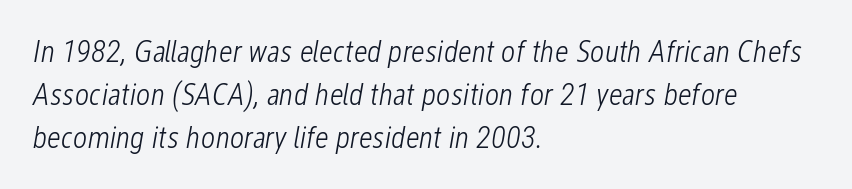
{"italic": "yes", "lean": "right", "slant_degrees": 12, "bold": "no", "weight": "light", "width": "condensed", "stroke_contrast": "low", "x_height": "medium", "monospaced": "no", "underline": "no", "align": "left", "line_spacing": "normal", "line_spacing_ratio": 1.38, "letter_spacing": "normal", "letter_spacing_em": 0.0, "glyph_px": 31}
